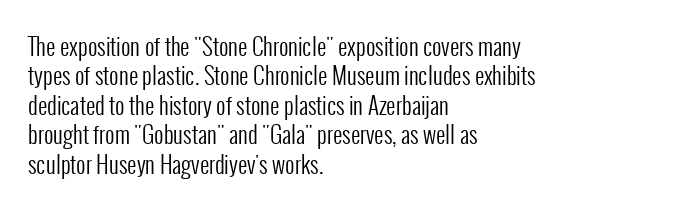
{"italic": "no", "bold": "no", "underline": "no", "align": "left", "line_spacing": "normal", "line_spacing_ratio": 1.28, "letter_spacing": "normal", "letter_spacing_em": 0.0, "glyph_px": 23}
